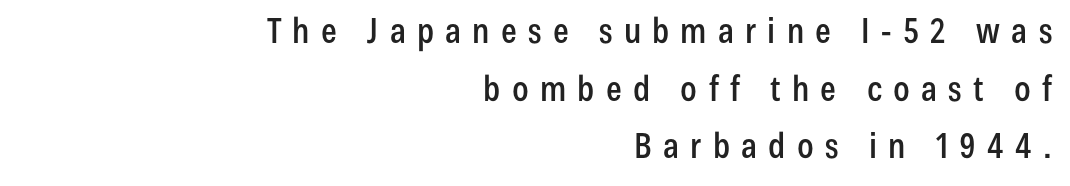
The image shows 35 px condensed sans-serif type, upright; set right-aligned, normal line spacing (1.65x), unusually wide letter spacing (+0.32 em), not underlined; low stroke contrast and a medium x-height.
